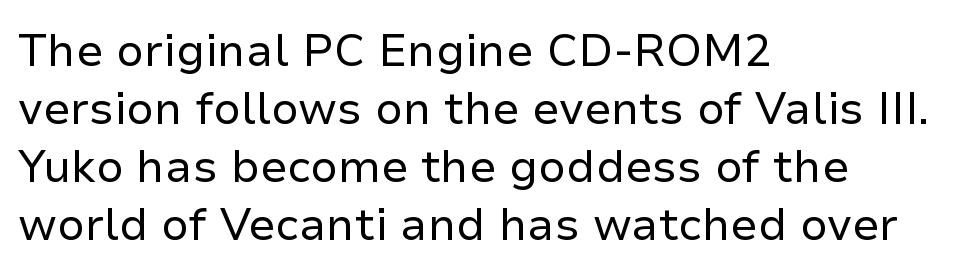
{"serif": "no", "italic": "no", "bold": "no", "weight": "regular", "width": "normal", "stroke_contrast": "low", "x_height": "medium", "monospaced": "no", "underline": "no", "align": "left", "line_spacing": "normal", "line_spacing_ratio": 1.29, "letter_spacing": "normal", "letter_spacing_em": 0.0, "glyph_px": 45}
